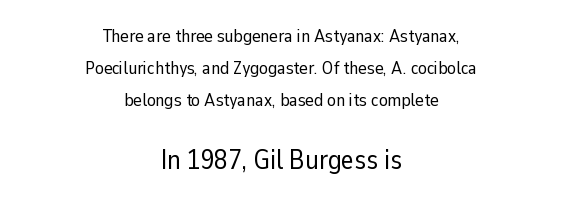
The image shows 27 px text type, upright; set centered, line spacing 1.78x, normal letter spacing, not underlined; the second (bottom) block is 1.5x larger.
